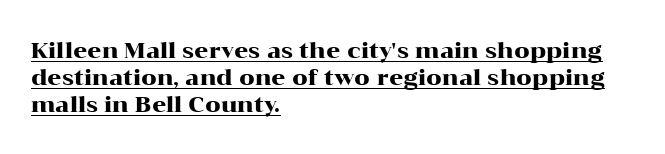
{"italic": "no", "underline": "yes", "align": "left", "line_spacing_ratio": 1.23, "letter_spacing": "normal", "letter_spacing_em": 0.0, "glyph_px": 22}
